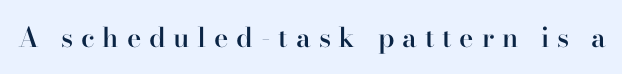
Q: Is the text bold? A: Semi-bold.
Q: Is the text italic (slanted)? A: No, it is upright.
Q: Is the text underlined? A: No.
Q: Is the spacing between letters normal or unusually wide? A: Unusually wide.
